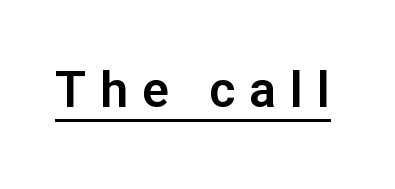
{"serif": "no", "italic": "no", "width": "normal", "stroke_contrast": "low", "x_height": "medium", "monospaced": "no", "underline": "yes", "letter_spacing": "wide", "letter_spacing_em": 0.28, "glyph_px": 50}
